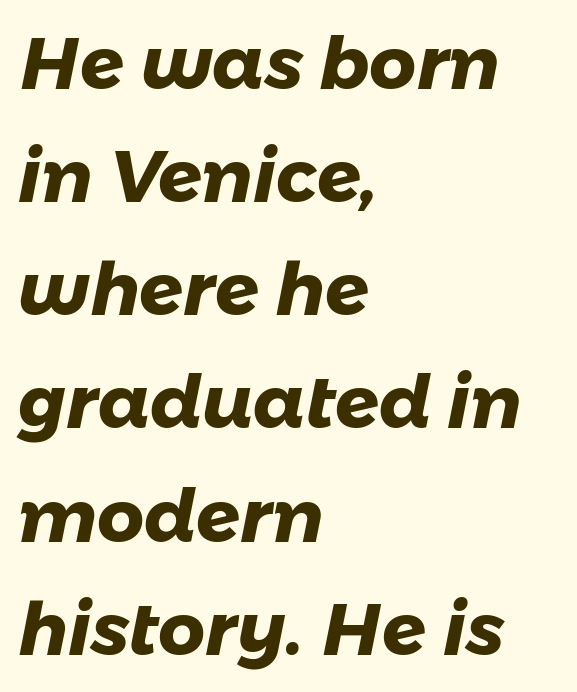
{"serif": "no", "bold": "yes", "weight": "heavy", "width": "normal", "stroke_contrast": "low", "x_height": "medium", "monospaced": "no", "underline": "no", "align": "left", "line_spacing": "normal", "line_spacing_ratio": 1.55, "letter_spacing": "normal", "letter_spacing_em": 0.0, "glyph_px": 73}
